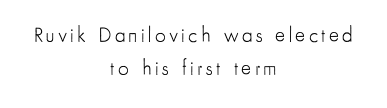
Q: Is the text bold? A: No.
Q: Is the text italic (slanted)? A: No, it is upright.
Q: Is the text underlined? A: No.
Q: How is the paragraph aligned? A: Centered.
Q: Is the spacing between lines tight, normal or loose? A: Normal.
